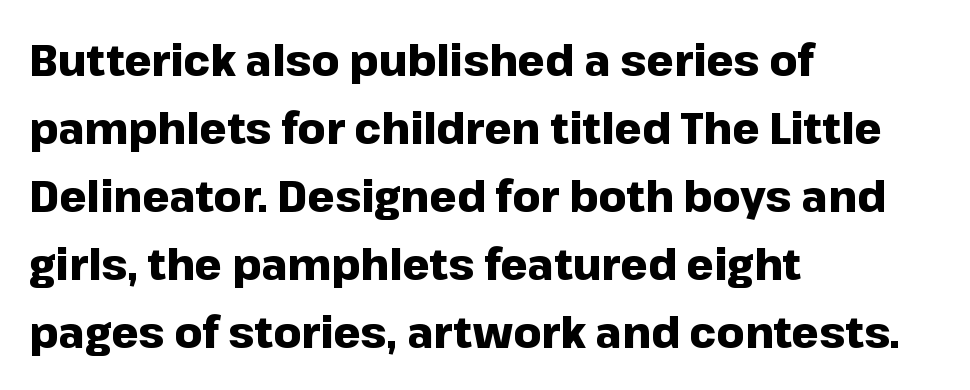
{"serif": "no", "italic": "no", "bold": "yes", "weight": "heavy", "width": "normal", "stroke_contrast": "low", "x_height": "medium", "monospaced": "no", "underline": "no", "align": "left", "line_spacing": "normal", "line_spacing_ratio": 1.58, "letter_spacing": "normal", "letter_spacing_em": 0.0, "glyph_px": 43}
